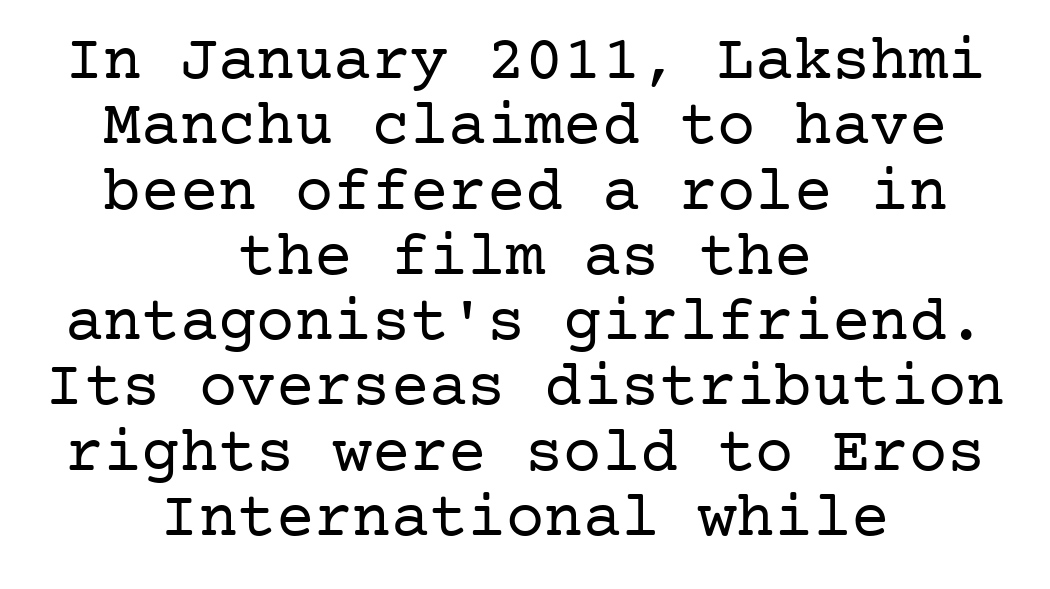
{"serif": "yes", "italic": "no", "bold": "no", "weight": "regular", "width": "normal", "stroke_contrast": "low", "x_height": "medium", "underline": "no", "align": "center", "line_spacing": "tight", "line_spacing_ratio": 1.02, "letter_spacing": "normal", "letter_spacing_em": 0.0, "glyph_px": 64}
